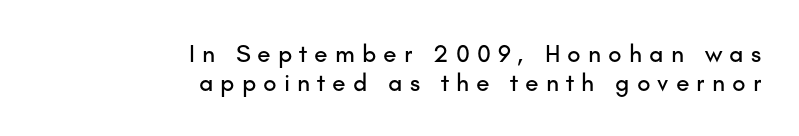
{"italic": "no", "underline": "no", "align": "right", "line_spacing_ratio": 1.16, "letter_spacing": "wide", "letter_spacing_em": 0.28, "glyph_px": 25}
